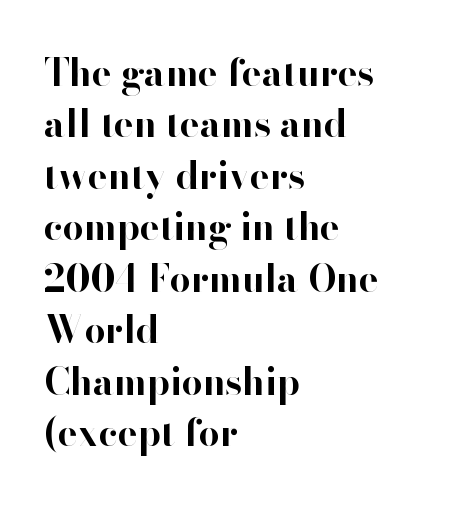
Horizontal alignment here is leftward, the default for most running prose. The rendering uses natural spacing where letterforms have individual widths. The letters are bold, with thick, heavy strokes. Descenders are the only things crossing below the line. How would I describe the line gaps? Plain and ordinary.
